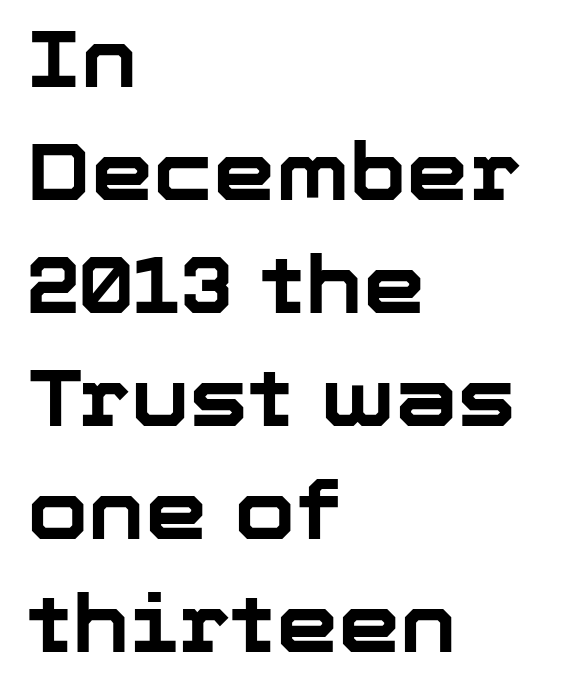
{"serif": "no", "italic": "no", "bold": "yes", "weight": "bold", "width": "normal", "stroke_contrast": "low", "x_height": "medium", "monospaced": "no", "underline": "no", "align": "left", "line_spacing": "normal", "line_spacing_ratio": 1.43, "letter_spacing": "normal", "letter_spacing_em": 0.0, "glyph_px": 79}
